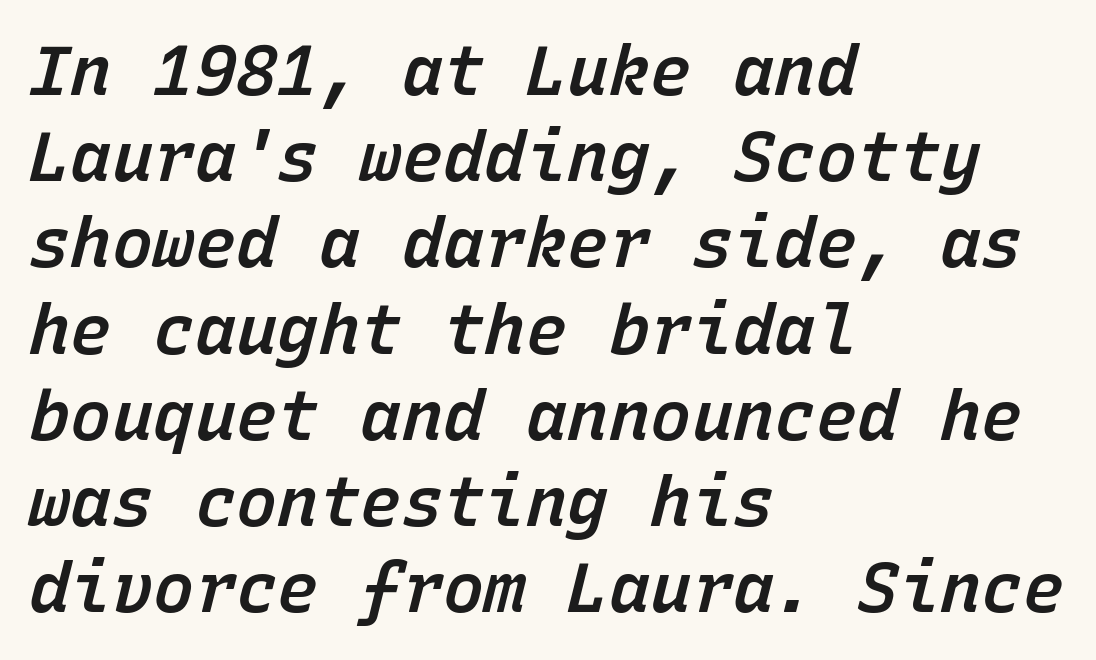
Notice the strokes are somewhat thickened but not fully heavy: this is a semibold. Is the type slanted? Yes — the strokes lean at a clear angle. Has an underline been added? It has not. Horizontal alignment here is leftward, the default for most running prose. You could count columns in this text — the font is strictly monospaced.
